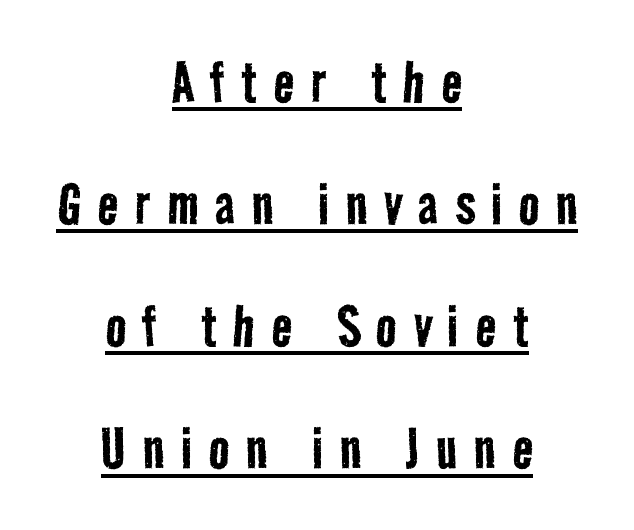
Q: Is the text bold? A: No.
Q: Is the typeface a serif or a sans-serif typeface? A: Sans-serif.
Q: Is the text underlined? A: Yes.
Q: How is the paragraph aligned? A: Centered.
Q: Is the spacing between letters normal or unusually wide? A: Unusually wide.
Q: Width (condensed, normal, or wide)? A: Condensed.
Q: Stroke contrast? A: Low.
Q: x-height? A: Medium.
Q: Monospaced? A: No.
